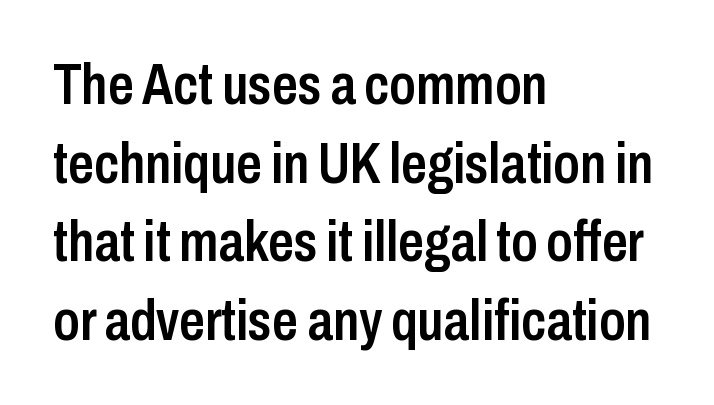
The image shows 57 px semibold, condensed sans-serif type, upright; set left-aligned, normal line spacing (1.38x), normal letter spacing, not underlined; low stroke contrast and a medium x-height.
